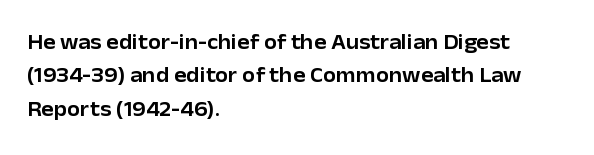
{"italic": "no", "underline": "no", "align": "left", "line_spacing": "normal", "line_spacing_ratio": 1.59, "letter_spacing": "normal", "letter_spacing_em": 0.0, "glyph_px": 21}
